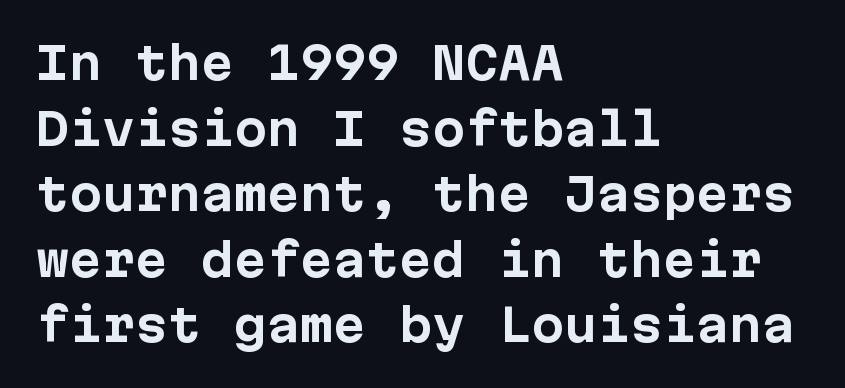
The image shows 44 px bold sans-serif type, upright; set left-aligned, normal line spacing (1.49x), normal letter spacing, not underlined; low stroke contrast and a medium x-height.
